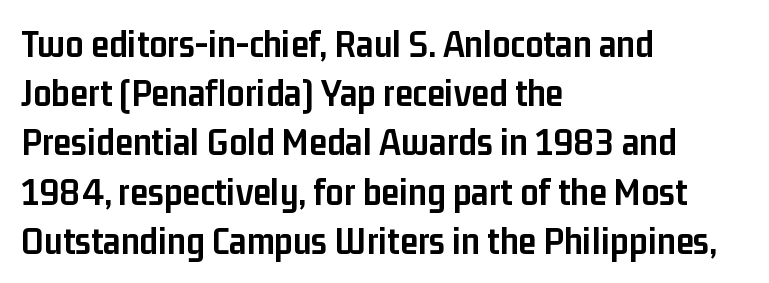
{"serif": "no", "italic": "no", "bold": "yes", "weight": "semibold", "width": "condensed", "stroke_contrast": "low", "x_height": "medium", "monospaced": "no", "underline": "no", "align": "left", "line_spacing_ratio": 1.23, "letter_spacing": "normal", "letter_spacing_em": 0.0, "glyph_px": 40}
